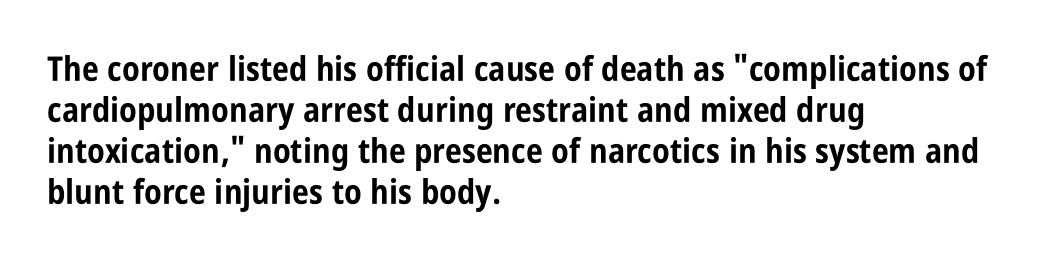
{"serif": "no", "italic": "no", "bold": "yes", "weight": "bold", "width": "condensed", "stroke_contrast": "low", "x_height": "large", "monospaced": "no", "underline": "no", "align": "left", "line_spacing_ratio": 1.21, "letter_spacing": "normal", "letter_spacing_em": 0.0, "glyph_px": 34}
